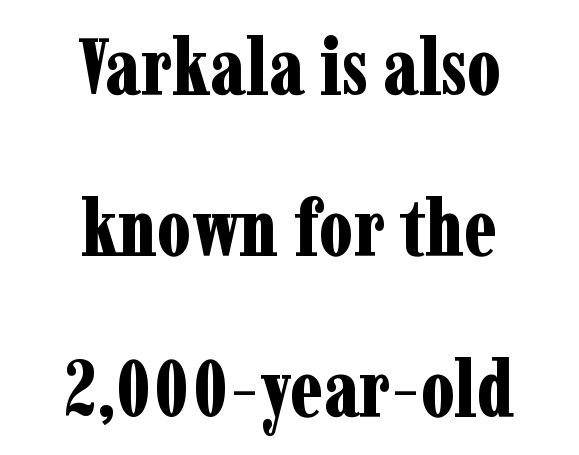
Q: Is the text bold? A: Yes.
Q: Is the text italic (slanted)? A: No, it is upright.
Q: Is the typeface a serif or a sans-serif typeface? A: Serif.
Q: Is the text underlined? A: No.
Q: How is the paragraph aligned? A: Centered.
Q: Is the spacing between letters normal or unusually wide? A: Normal.
Q: Is the spacing between lines tight, normal or loose? A: Loose.
Q: Width (condensed, normal, or wide)? A: Condensed.
Q: Stroke contrast? A: Low.
Q: x-height? A: Medium.
Q: Monospaced? A: No.
